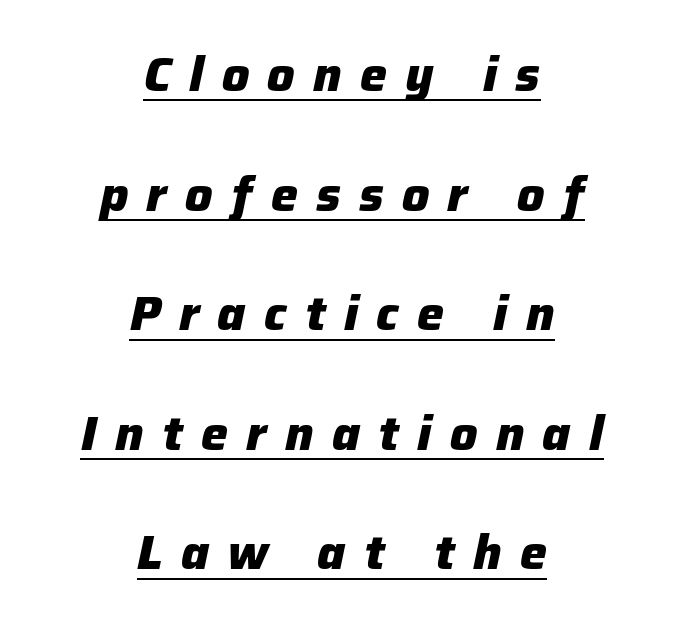
{"italic": "yes", "lean": "right", "slant_degrees": 12, "bold": "yes", "weight": "heavy", "width": "normal", "stroke_contrast": "low", "x_height": "medium", "monospaced": "no", "underline": "yes", "align": "center", "line_spacing": "loose", "line_spacing_ratio": 2.49, "letter_spacing": "wide", "letter_spacing_em": 0.38, "glyph_px": 48}
